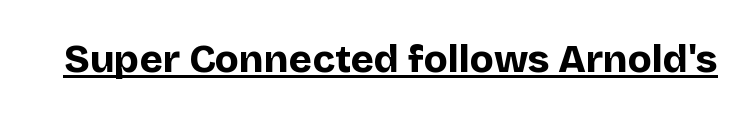
The image shows 39 px bold sans-serif type, upright; set normal letter spacing, underlined; low stroke contrast and a large x-height.
